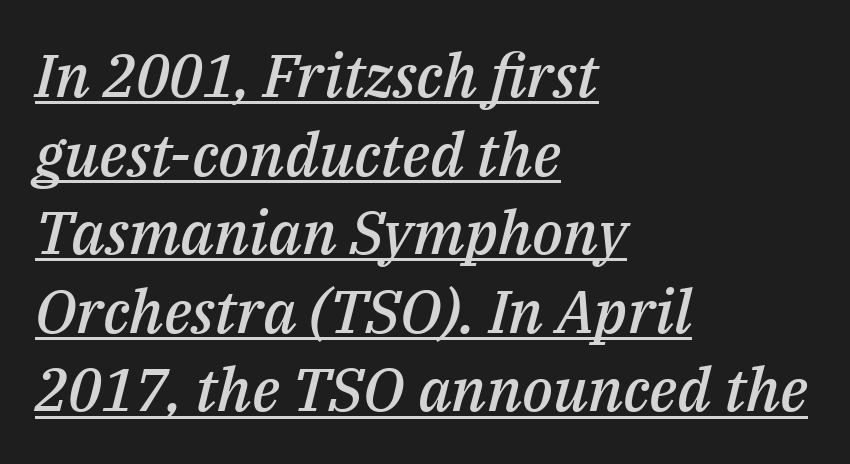
{"italic": "yes", "lean": "right", "slant_degrees": 14, "bold": "semi", "weight": "semibold", "width": "normal", "stroke_contrast": "medium", "x_height": "medium", "monospaced": "no", "underline": "yes", "align": "left", "line_spacing": "normal", "line_spacing_ratio": 1.31, "letter_spacing": "normal", "letter_spacing_em": 0.0, "glyph_px": 60}
